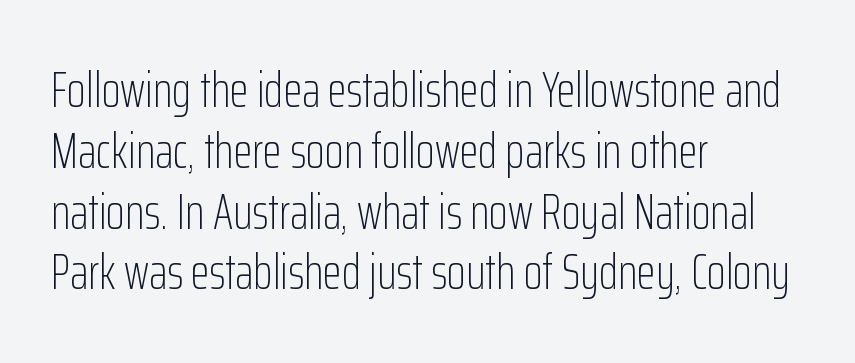
Q: Is the text bold? A: No.
Q: Is the text italic (slanted)? A: No, it is upright.
Q: Is the typeface a serif or a sans-serif typeface? A: Sans-serif.
Q: Is the text underlined? A: No.
Q: How is the paragraph aligned? A: Left-aligned.
Q: Is the spacing between letters normal or unusually wide? A: Normal.
Q: Width (condensed, normal, or wide)? A: Condensed.
Q: Stroke contrast? A: Low.
Q: x-height? A: Medium.
Q: Monospaced? A: No.
